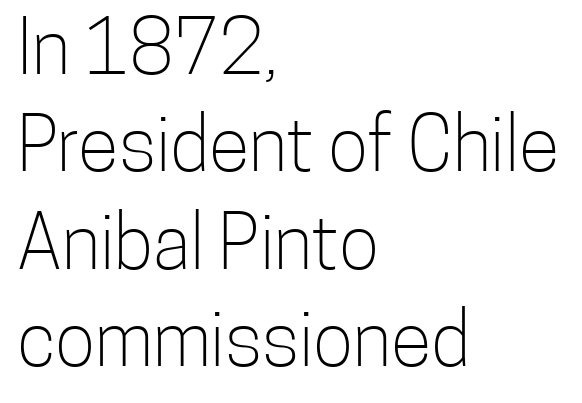
The type sits square on the baseline with zero lean. Counters stay open thanks to moderate or lighter strokes. Each line starts at the same left margin while the right side varies. Lines of text with bare space underneath. The tracking reads as untouched default to a designer's eye. Varying glyph widths throughout — classic text-font behaviour.
